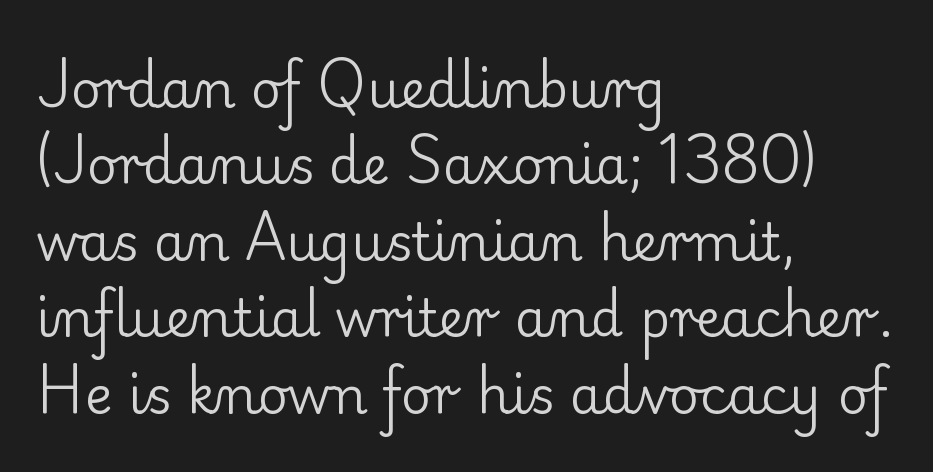
The image shows 52 px regular-weight serif type, upright; set left-aligned, normal line spacing (1.47x), normal letter spacing, not underlined; low stroke contrast and a small x-height.
